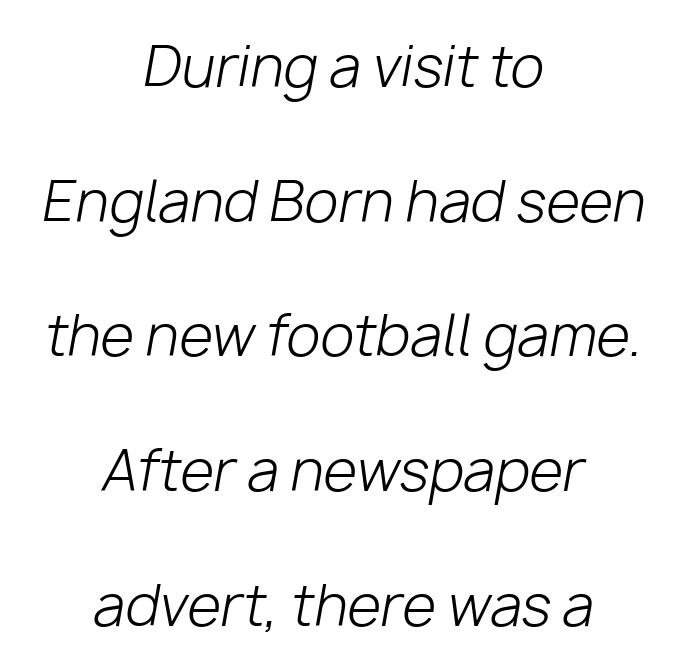
Weight: in the light-to-regular range. The baseline area is clear. Both edges are ragged and mirror each other, which tells us the setting is centered. There's an unmistakable incline to the writing here. This block would shrink considerably if given ordinary leading; it's expanded now.
